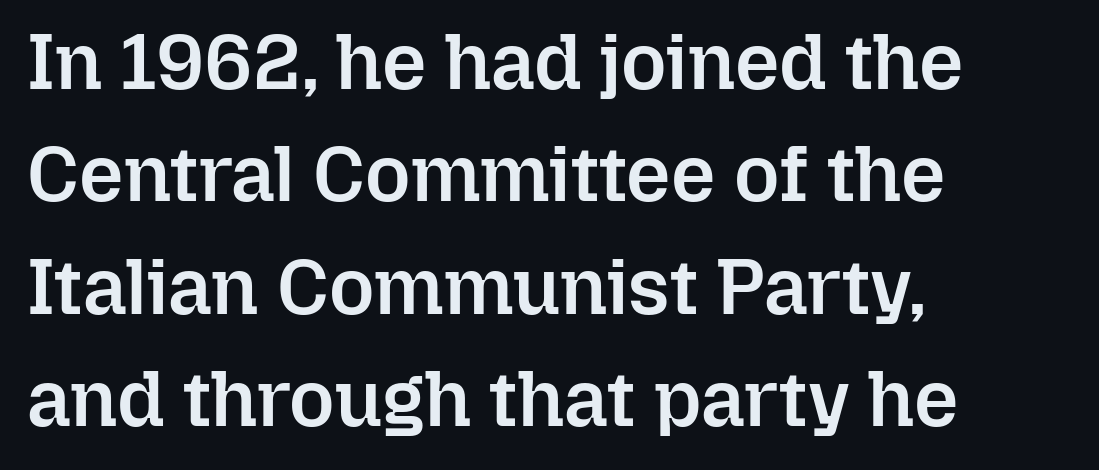
Q: Is the text bold? A: Semi-bold.
Q: Is the text italic (slanted)? A: No, it is upright.
Q: Is the text underlined? A: No.
Q: How is the paragraph aligned? A: Left-aligned.
Q: Is the spacing between letters normal or unusually wide? A: Normal.
Q: Is the spacing between lines tight, normal or loose? A: Normal.
Q: Width (condensed, normal, or wide)? A: Normal.
Q: Stroke contrast? A: Low.
Q: x-height? A: Medium.
Q: Monospaced? A: No.
